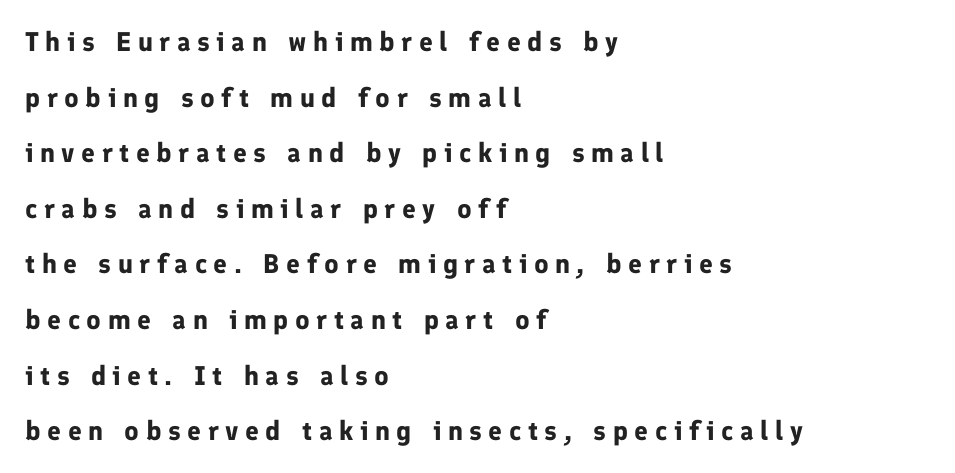
This rendering widens character spacing well past its baseline value. Letters rest on an invisible, unmarked baseline. A typesetter would call this leading open, well beyond the default. This is roman type, the default non-slanted kind. Pretty heavy lettering here — definitely bold.
